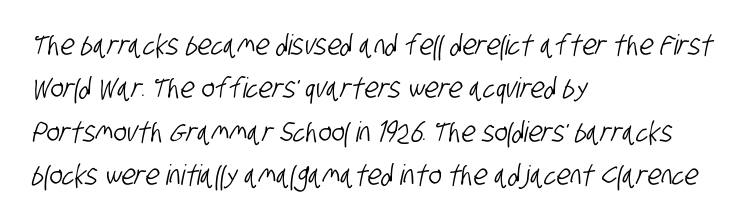
{"serif": "no", "width": "condensed", "stroke_contrast": "low", "x_height": "large", "monospaced": "no", "underline": "no", "align": "left", "line_spacing": "normal", "line_spacing_ratio": 1.55, "letter_spacing": "normal", "letter_spacing_em": 0.0, "glyph_px": 28}
